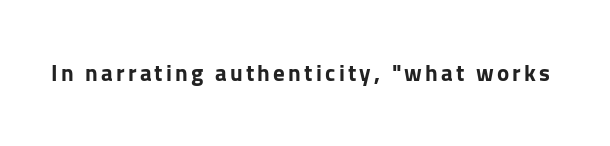
{"italic": "no", "bold": "yes", "underline": "no", "glyph_px": 23}
